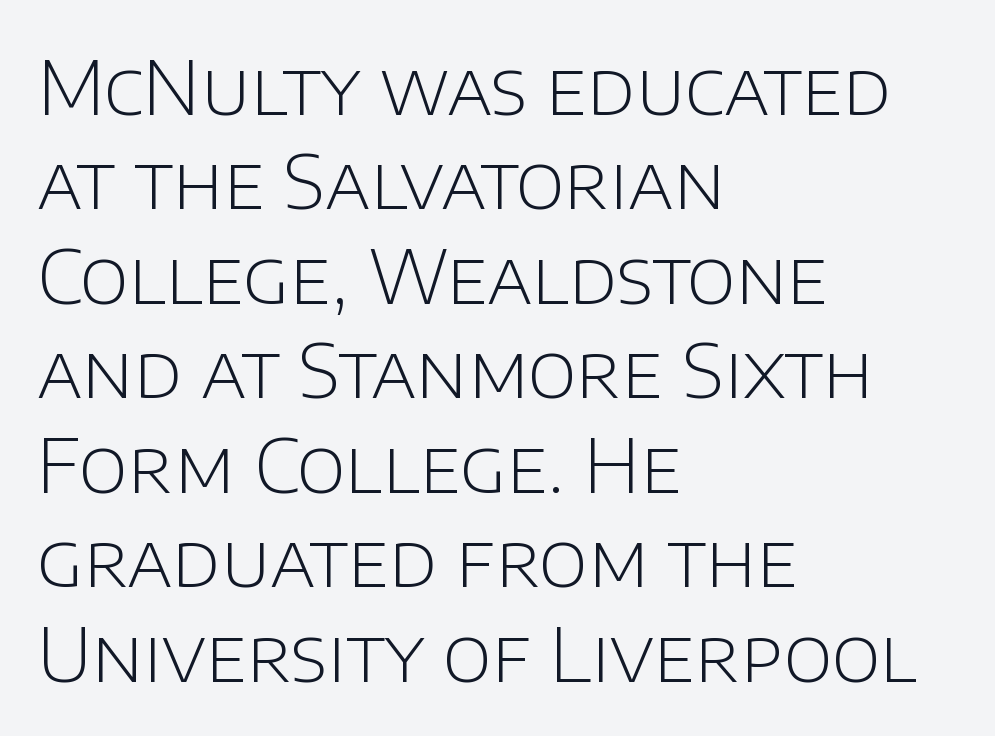
The image shows 75 px light sans-serif type, upright; set left-aligned, normal line spacing (1.26x), normal letter spacing, not underlined; low stroke contrast and a large x-height.
